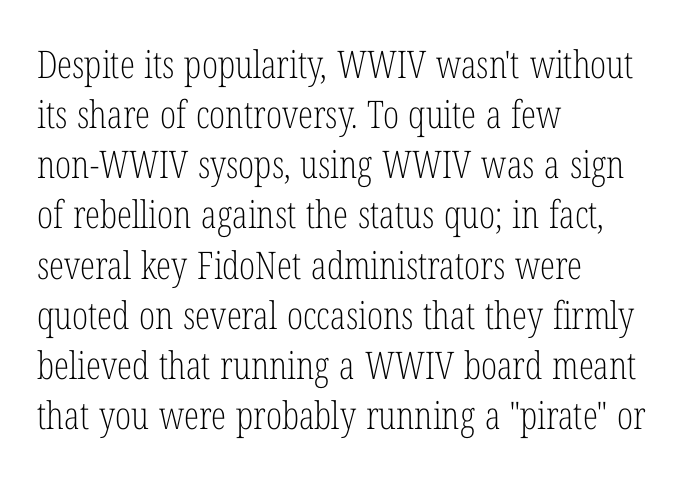
Q: Is the text bold? A: No.
Q: Is the text italic (slanted)? A: No, it is upright.
Q: Is the typeface a serif or a sans-serif typeface? A: Serif.
Q: Is the text underlined? A: No.
Q: How is the paragraph aligned? A: Left-aligned.
Q: Is the spacing between letters normal or unusually wide? A: Normal.
Q: Is the spacing between lines tight, normal or loose? A: Normal.
Q: Width (condensed, normal, or wide)? A: Condensed.
Q: Stroke contrast? A: Low.
Q: x-height? A: Medium.
Q: Monospaced? A: No.
